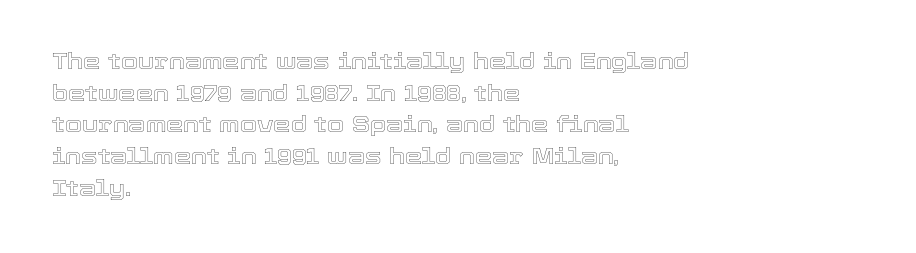
{"italic": "no", "underline": "no", "align": "left", "line_spacing": "normal", "line_spacing_ratio": 1.44, "letter_spacing": "normal", "letter_spacing_em": 0.0, "glyph_px": 22}
